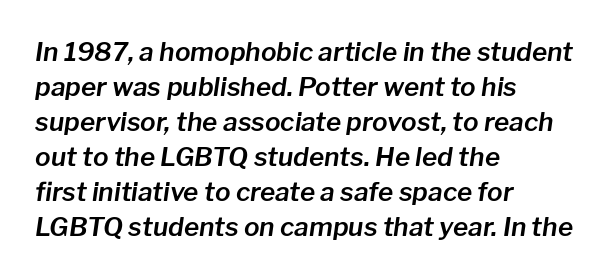
Normally led — the rows are evenly, conventionally spaced. Check under the words: just untouched page. These lines were composed using italics. Notice how the passage keeps a crisp vertical edge on the left only. A typesetter would call this zero additional tracking.
